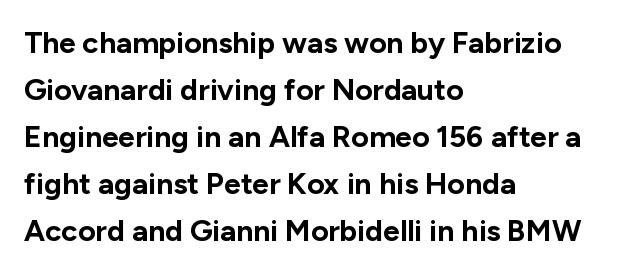
The image shows 30 px bold sans-serif type, upright; set left-aligned, normal line spacing (1.57x), normal letter spacing, not underlined; low stroke contrast and a medium x-height.
